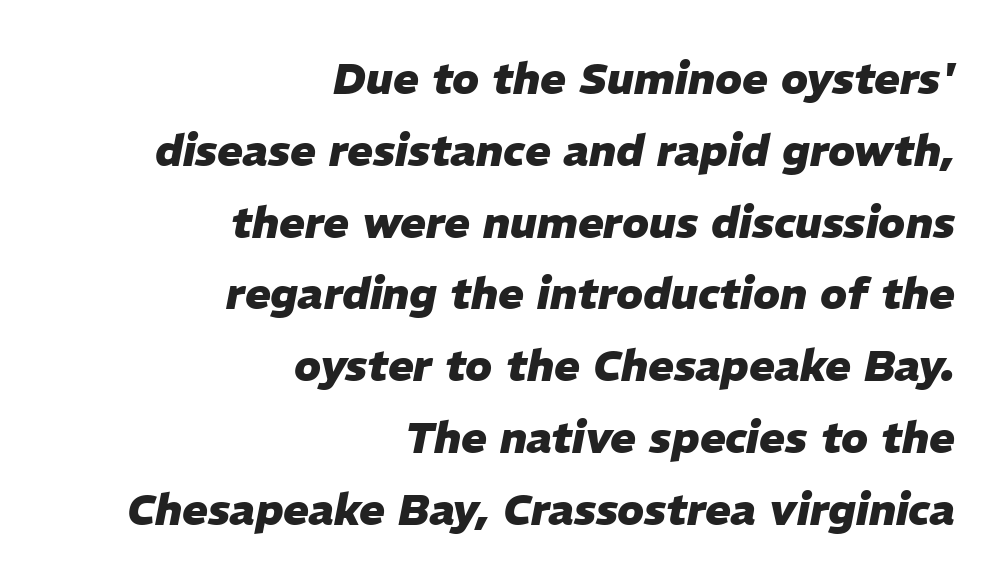
Q: Is the text bold? A: Yes.
Q: Is the text italic (slanted)? A: Yes, it leans right by about 11 degrees.
Q: Is the text underlined? A: No.
Q: How is the paragraph aligned? A: Right-aligned.
Q: Is the spacing between letters normal or unusually wide? A: Normal.
Q: Is the spacing between lines tight, normal or loose? A: Normal.
Q: Width (condensed, normal, or wide)? A: Normal.
Q: Stroke contrast? A: Low.
Q: x-height? A: Medium.
Q: Monospaced? A: No.
